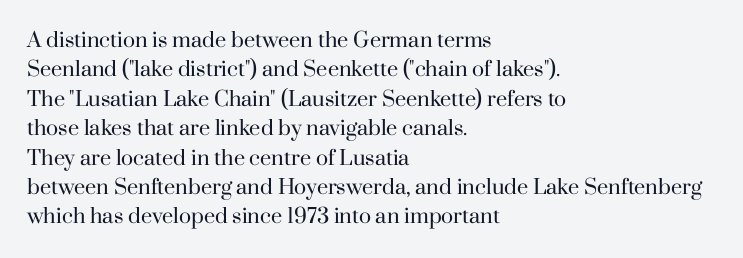
{"italic": "no", "bold": "no", "underline": "no", "align": "left", "line_spacing": "normal", "line_spacing_ratio": 1.47, "letter_spacing": "normal", "letter_spacing_em": 0.0, "glyph_px": 20}
